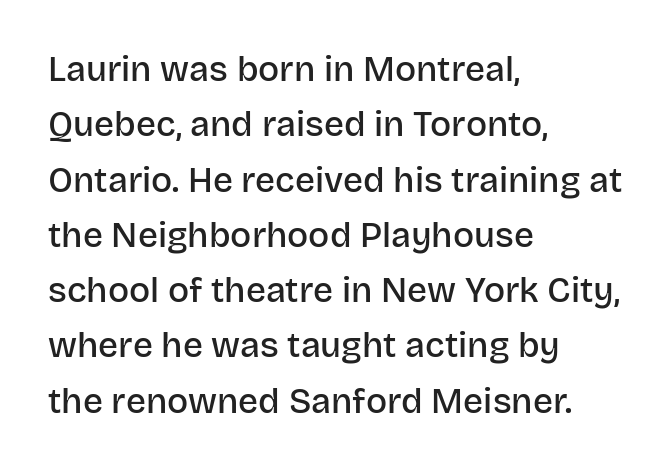
Q: Is the text bold? A: Semi-bold.
Q: Is the text italic (slanted)? A: No, it is upright.
Q: Is the typeface a serif or a sans-serif typeface? A: Sans-serif.
Q: Is the text underlined? A: No.
Q: How is the paragraph aligned? A: Left-aligned.
Q: Is the spacing between letters normal or unusually wide? A: Normal.
Q: Is the spacing between lines tight, normal or loose? A: Normal.
Q: Width (condensed, normal, or wide)? A: Normal.
Q: Stroke contrast? A: Low.
Q: x-height? A: Large.
Q: Monospaced? A: No.
